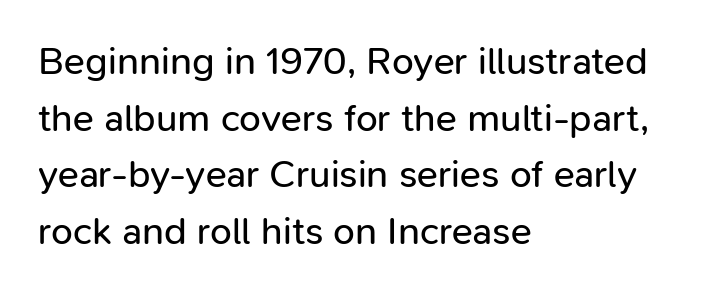
Q: Is the text bold? A: No.
Q: Is the text italic (slanted)? A: No, it is upright.
Q: Is the typeface a serif or a sans-serif typeface? A: Sans-serif.
Q: Is the text underlined? A: No.
Q: How is the paragraph aligned? A: Left-aligned.
Q: Is the spacing between letters normal or unusually wide? A: Normal.
Q: Is the spacing between lines tight, normal or loose? A: Normal.
Q: Width (condensed, normal, or wide)? A: Normal.
Q: Stroke contrast? A: Low.
Q: x-height? A: Medium.
Q: Monospaced? A: No.
